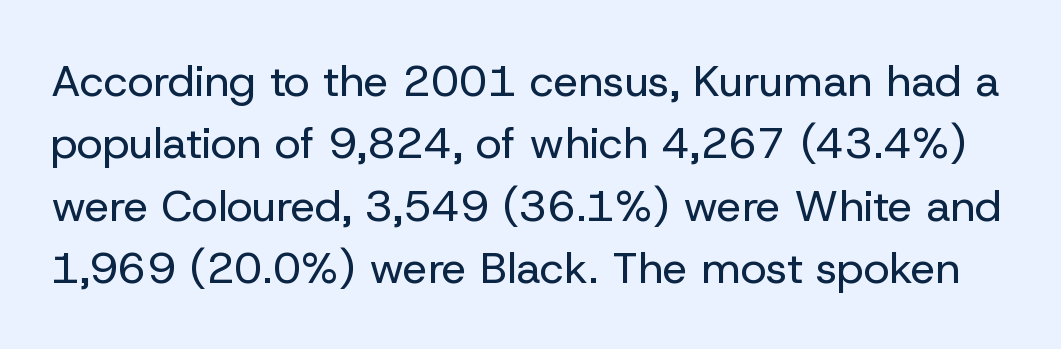
The image shows 44 px regular-weight sans-serif type, upright; set normal line spacing (1.42x), normal letter spacing, not underlined; low stroke contrast and a medium x-height.
